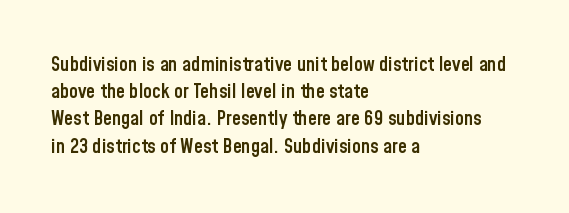
Normally led — the rows are evenly, conventionally spaced. The baseline area is clear. The passage shown is semibold, sitting just below true bold. Style check: upright.
